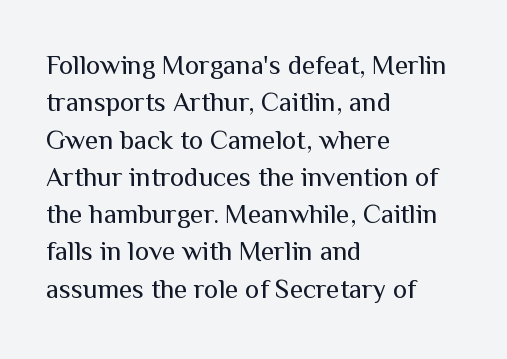
{"italic": "no", "bold": "no", "underline": "no", "align": "left", "line_spacing": "normal", "line_spacing_ratio": 1.38, "letter_spacing": "normal", "letter_spacing_em": 0.0, "glyph_px": 27}
